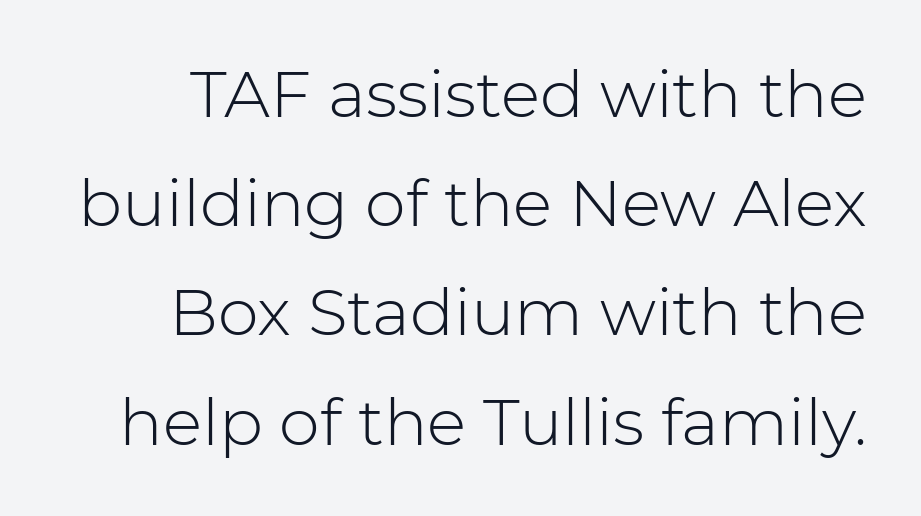
Q: Is the text bold? A: No.
Q: Is the text italic (slanted)? A: No, it is upright.
Q: Is the typeface a serif or a sans-serif typeface? A: Sans-serif.
Q: Is the text underlined? A: No.
Q: Is the spacing between letters normal or unusually wide? A: Normal.
Q: Is the spacing between lines tight, normal or loose? A: Normal.
Q: Width (condensed, normal, or wide)? A: Normal.
Q: Stroke contrast? A: Low.
Q: x-height? A: Medium.
Q: Monospaced? A: No.
